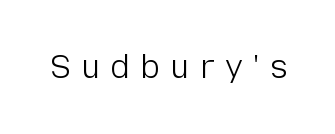
The image shows 32 px light sans-serif type, upright; set unusually wide letter spacing (+0.32 em), not underlined; low stroke contrast and a medium x-height.
